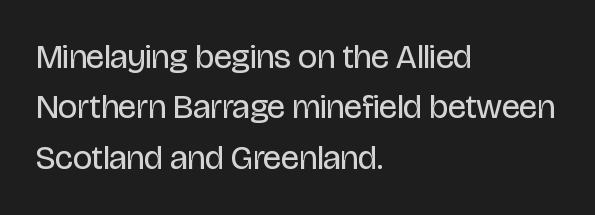
{"serif": "no", "italic": "no", "bold": "no", "weight": "regular", "width": "condensed", "stroke_contrast": "low", "x_height": "large", "monospaced": "no", "underline": "no", "align": "left", "line_spacing": "normal", "line_spacing_ratio": 1.48, "letter_spacing": "normal", "letter_spacing_em": 0.0, "glyph_px": 34}
